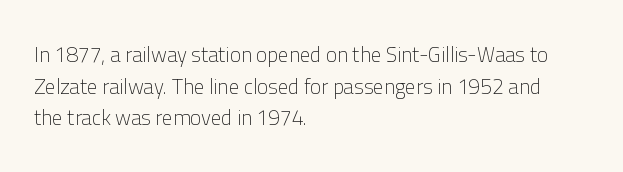
Style check: upright. Leftover space on each line is placed entirely after the last word. The rows are spaced the way most documents space them. The font is comparable to plain body text, perhaps lighter. Honestly, there is no underline to notice here at all. Nobody touched the tracking dial on this one.
